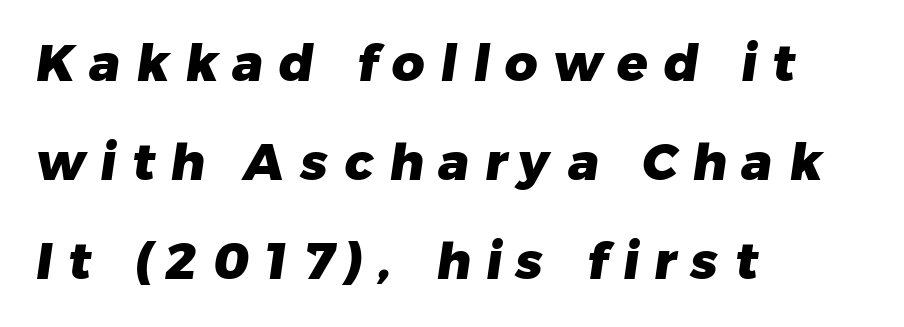
Q: Is the text bold? A: Yes.
Q: Is the typeface a serif or a sans-serif typeface? A: Sans-serif.
Q: Is the text underlined? A: No.
Q: How is the paragraph aligned? A: Left-aligned.
Q: Is the spacing between letters normal or unusually wide? A: Unusually wide.
Q: Is the spacing between lines tight, normal or loose? A: Loose.
Q: Width (condensed, normal, or wide)? A: Normal.
Q: Stroke contrast? A: Low.
Q: x-height? A: Medium.
Q: Monospaced? A: No.
